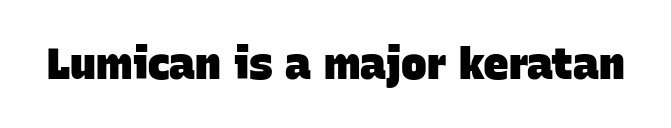
Q: Is the text bold? A: Yes.
Q: Is the typeface a serif or a sans-serif typeface? A: Sans-serif.
Q: Is the text underlined? A: No.
Q: Is the spacing between letters normal or unusually wide? A: Normal.
Q: Width (condensed, normal, or wide)? A: Normal.
Q: Stroke contrast? A: Low.
Q: x-height? A: Large.
Q: Monospaced? A: No.
